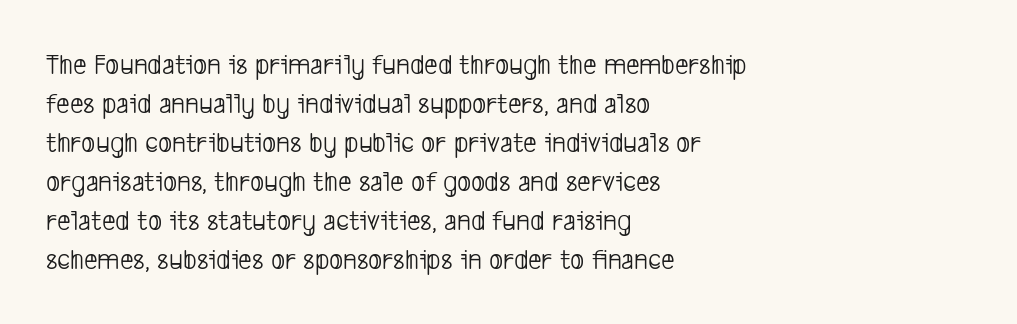
The image shows 30 px light, condensed sans-serif type; set left-aligned, normal line spacing (1.3x), normal letter spacing, not underlined; low stroke contrast and a medium x-height.
